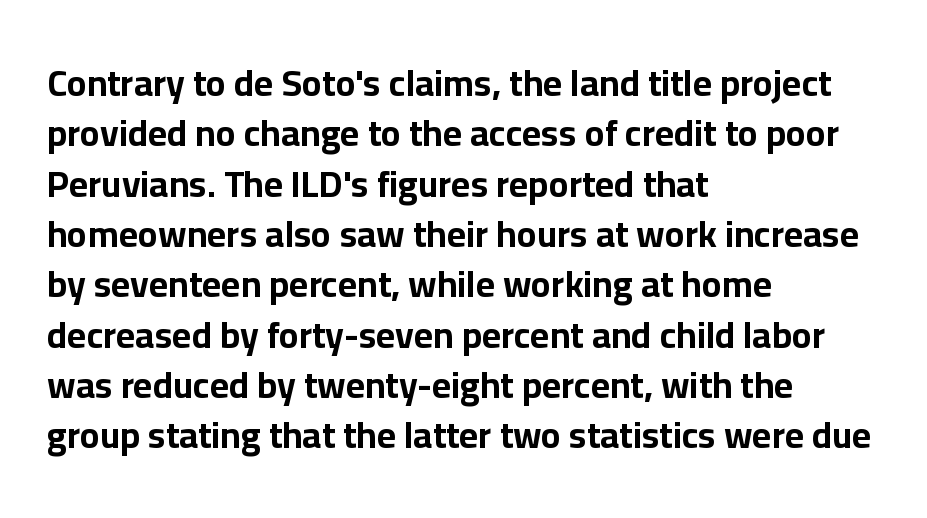
Q: Is the text bold? A: Yes.
Q: Is the text italic (slanted)? A: No, it is upright.
Q: Is the typeface a serif or a sans-serif typeface? A: Sans-serif.
Q: Is the text underlined? A: No.
Q: How is the paragraph aligned? A: Left-aligned.
Q: Is the spacing between letters normal or unusually wide? A: Normal.
Q: Is the spacing between lines tight, normal or loose? A: Normal.
Q: Width (condensed, normal, or wide)? A: Normal.
Q: Stroke contrast? A: Low.
Q: x-height? A: Medium.
Q: Monospaced? A: No.
